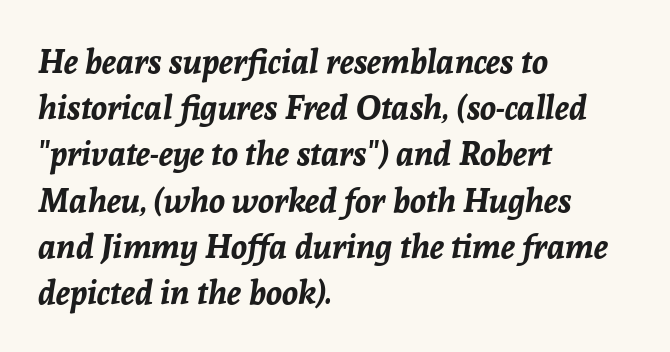
Q: Is the text bold? A: Yes.
Q: Is the text italic (slanted)? A: Yes, it leans right by about 8 degrees.
Q: Is the text underlined? A: No.
Q: How is the paragraph aligned? A: Left-aligned.
Q: Is the spacing between letters normal or unusually wide? A: Normal.
Q: Is the spacing between lines tight, normal or loose? A: Normal.
Q: Width (condensed, normal, or wide)? A: Normal.
Q: Stroke contrast? A: Low.
Q: x-height? A: Medium.
Q: Monospaced? A: No.
